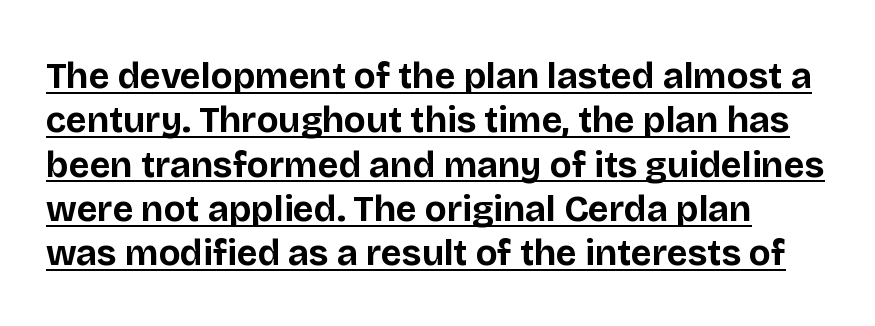
Here the glyphs are tracked normally, forming tight word shapes. Every character sits straight up, as roman type does. A typesetter would call this proportional, since set widths differ per character. Look at the bottom of the vertical strokes: they stop flat, with no serifs. Glance below the letters and you will spot a drawn line. You'd pick this weight for a headline — it's a proper bold.
